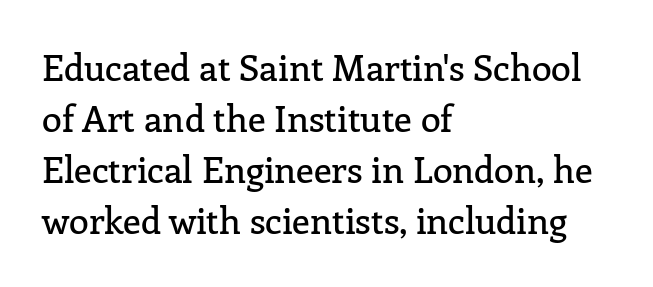
Posture: straight, roman, zero tilt. No extra tracking has been applied to these lines. This rendering features lettering with no underline. Is there much room between lines? A standard amount, neither cramped nor airy.
